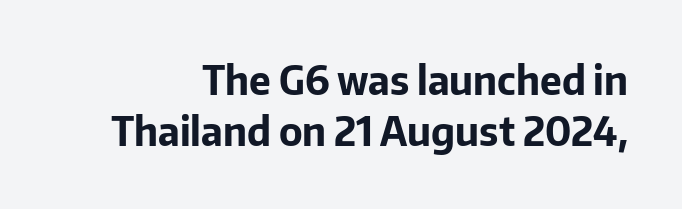
{"serif": "no", "italic": "no", "bold": "yes", "weight": "bold", "width": "normal", "stroke_contrast": "low", "x_height": "medium", "monospaced": "no", "underline": "no", "line_spacing": "normal", "line_spacing_ratio": 1.3, "letter_spacing": "normal", "letter_spacing_em": 0.0, "glyph_px": 39}
